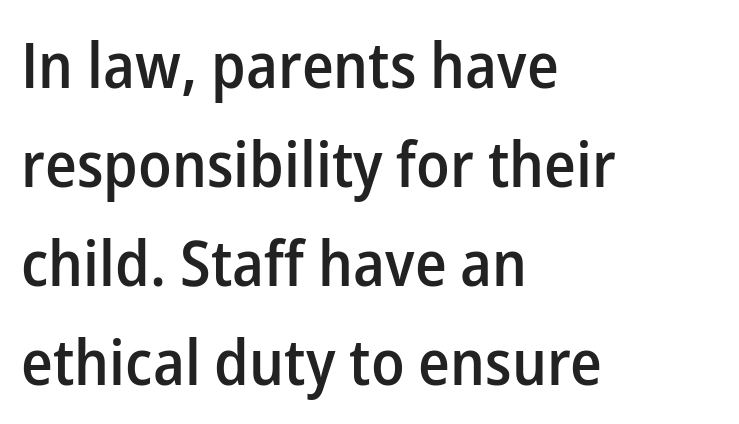
Q: Is the text bold? A: Semi-bold.
Q: Is the text italic (slanted)? A: No, it is upright.
Q: Is the typeface a serif or a sans-serif typeface? A: Sans-serif.
Q: Is the text underlined? A: No.
Q: How is the paragraph aligned? A: Left-aligned.
Q: Is the spacing between letters normal or unusually wide? A: Normal.
Q: Is the spacing between lines tight, normal or loose? A: Normal.
Q: Width (condensed, normal, or wide)? A: Normal.
Q: Stroke contrast? A: Low.
Q: x-height? A: Medium.
Q: Monospaced? A: No.
